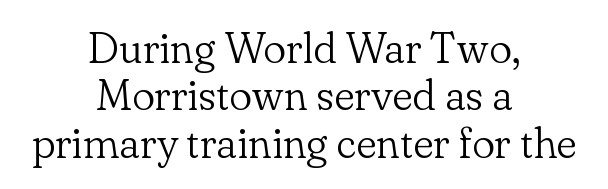
The letters advance in unequal steps, a hallmark of proportional type. This is the regular roman posture of the typeface. The area under the type is left untouched. Inter-character spacing is left at the font's built-in metrics. Serif or sans? Serif — the stroke terminals have little feet.
